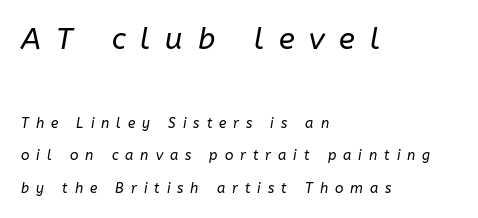
The image shows 30 px regular-weight type, italic (leaning right); set left-aligned, loose line spacing (2.32x), unusually wide letter spacing (+0.5 em), not underlined; the first (top) block is 2.14x larger; low stroke contrast and a medium x-height.
